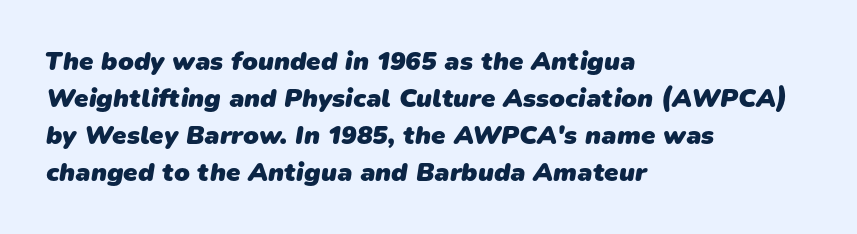
{"bold": "yes", "underline": "no", "align": "left", "line_spacing": "normal", "line_spacing_ratio": 1.42, "letter_spacing": "normal", "letter_spacing_em": 0.0, "glyph_px": 26}
